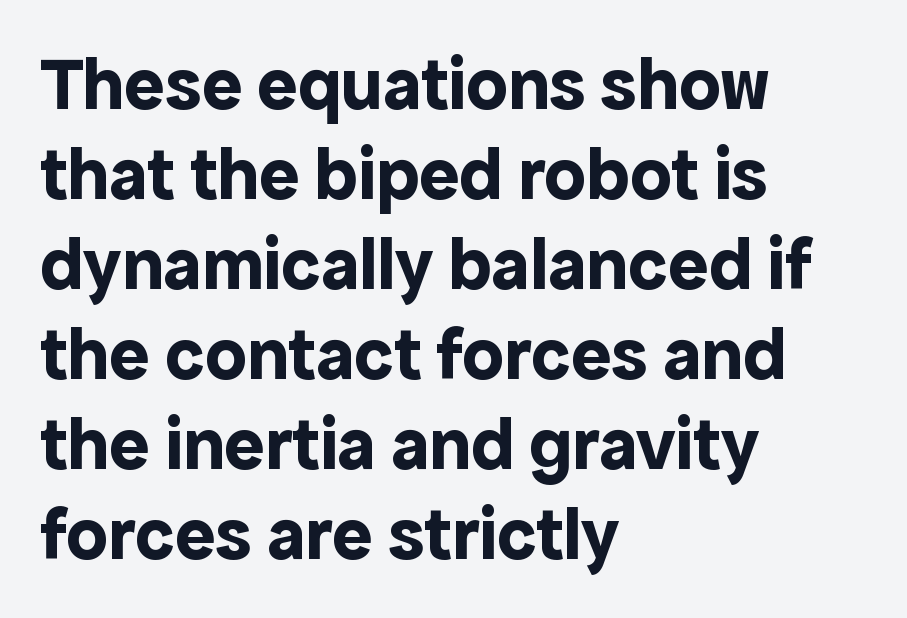
This sample is left-justified, so line endings fall wherever the words run out. Looks like regular typesetting: each glyph gets only the width it needs. Characters follow at the spacing the type designer built in. The rendering shows plain stroke endings on the letterforms — a sans-serif design. Letters rest on an invisible, unmarked baseline. Plenty of ink on the page — the face is bold.
